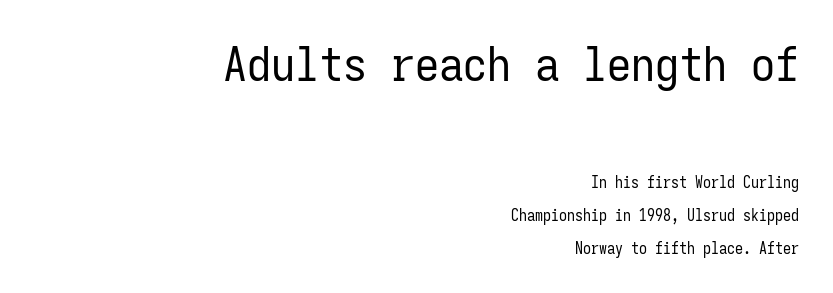
The image shows 48 px regular-weight, condensed sans-serif type, upright, monospaced; set right-aligned, loose line spacing (2.07x), normal letter spacing, not underlined; the first (top) block is 3.0x larger; low stroke contrast and a medium x-height.
